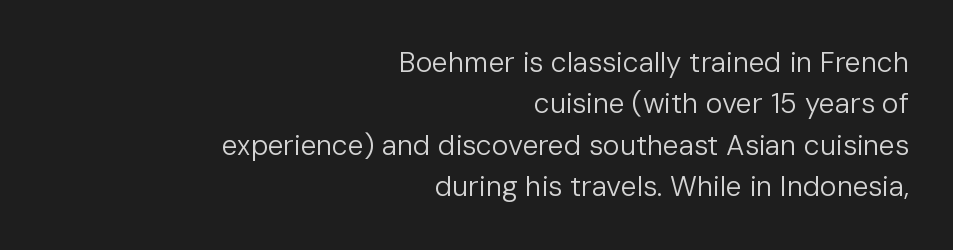
Q: Is the text bold? A: No.
Q: Is the text italic (slanted)? A: No, it is upright.
Q: Is the typeface a serif or a sans-serif typeface? A: Sans-serif.
Q: Is the text underlined? A: No.
Q: How is the paragraph aligned? A: Right-aligned.
Q: Is the spacing between letters normal or unusually wide? A: Normal.
Q: Is the spacing between lines tight, normal or loose? A: Normal.
Q: Width (condensed, normal, or wide)? A: Normal.
Q: Stroke contrast? A: Low.
Q: x-height? A: Medium.
Q: Monospaced? A: No.
